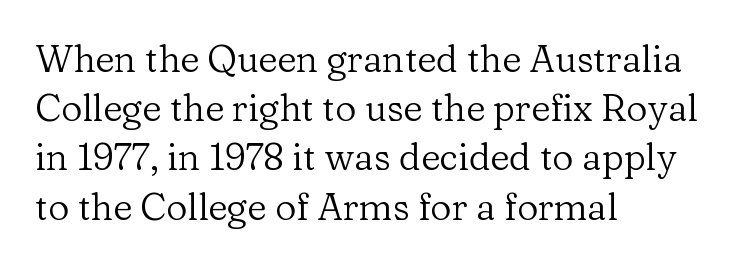
Q: Is the text bold? A: No.
Q: Is the text italic (slanted)? A: No, it is upright.
Q: Is the typeface a serif or a sans-serif typeface? A: Serif.
Q: Is the text underlined? A: No.
Q: How is the paragraph aligned? A: Left-aligned.
Q: Is the spacing between letters normal or unusually wide? A: Normal.
Q: Is the spacing between lines tight, normal or loose? A: Normal.
Q: Width (condensed, normal, or wide)? A: Normal.
Q: Stroke contrast? A: Low.
Q: x-height? A: Medium.
Q: Monospaced? A: No.
